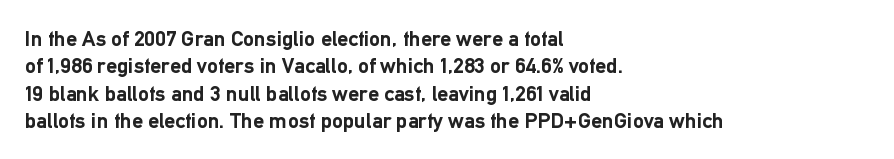
Q: Is the text bold? A: Yes.
Q: Is the text italic (slanted)? A: No, it is upright.
Q: Is the text underlined? A: No.
Q: How is the paragraph aligned? A: Left-aligned.
Q: Is the spacing between letters normal or unusually wide? A: Normal.
